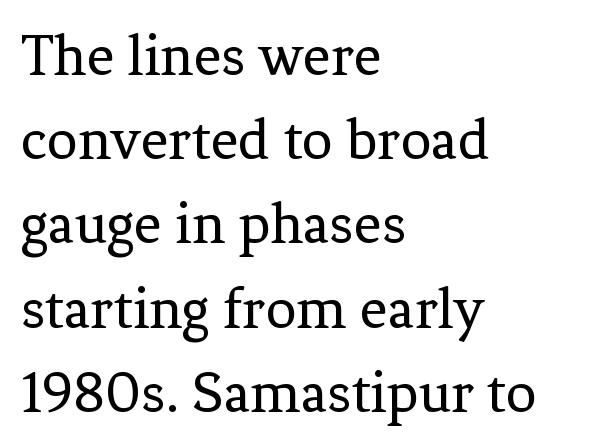
{"serif": "yes", "italic": "no", "bold": "no", "weight": "regular", "width": "normal", "stroke_contrast": "low", "x_height": "medium", "monospaced": "no", "underline": "no", "align": "left", "line_spacing": "normal", "line_spacing_ratio": 1.38, "letter_spacing": "normal", "letter_spacing_em": 0.0, "glyph_px": 61}
